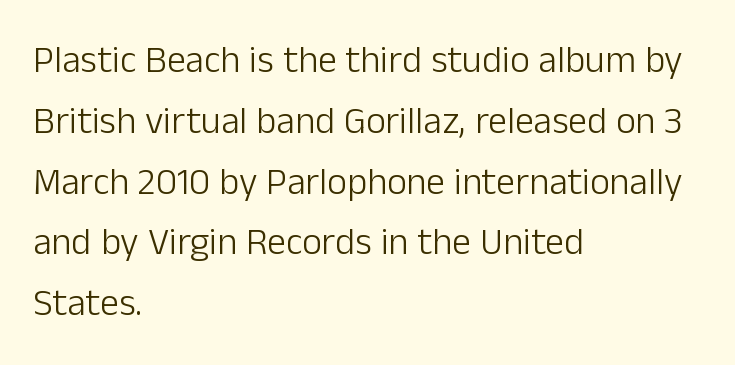
{"serif": "no", "italic": "no", "bold": "no", "weight": "light", "width": "normal", "stroke_contrast": "low", "x_height": "medium", "monospaced": "no", "underline": "no", "align": "left", "line_spacing": "normal", "line_spacing_ratio": 1.6, "letter_spacing": "normal", "letter_spacing_em": 0.0, "glyph_px": 38}
